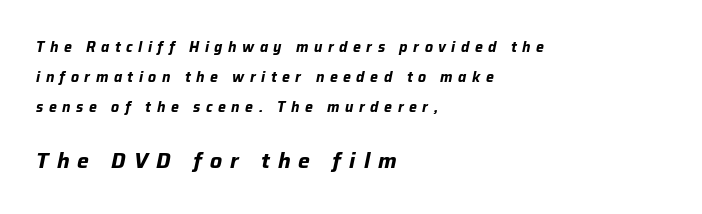
The image shows 21 px bold type, italic (leaning right); set left-aligned, loose line spacing (2.16x), unusually wide letter spacing (+0.39 em), not underlined; the second (bottom) block is 1.5x larger.
